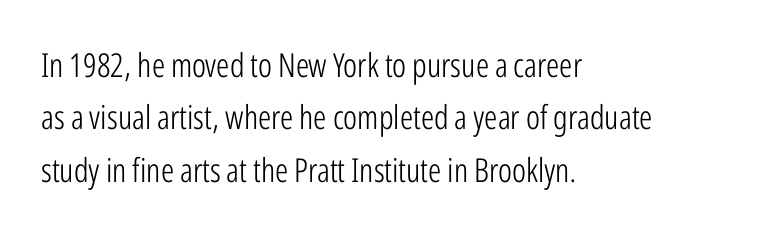
The image shows 33 px light, condensed sans-serif type, upright; set left-aligned, normal line spacing (1.59x), normal letter spacing, not underlined; low stroke contrast and a medium x-height.
